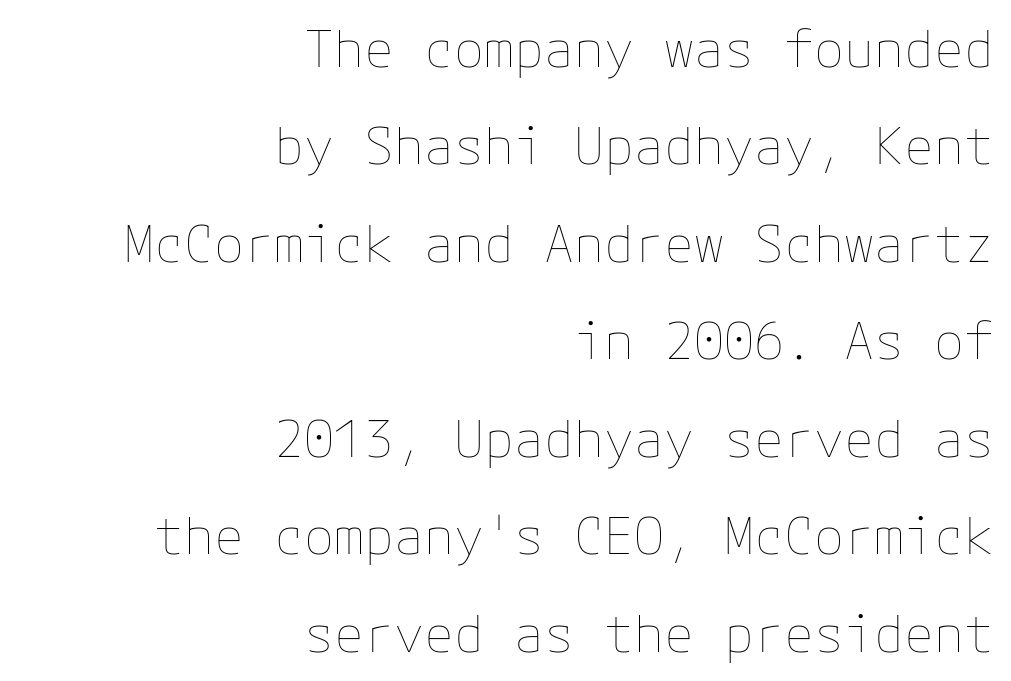
Q: Is the text bold? A: No.
Q: Is the text italic (slanted)? A: No, it is upright.
Q: Is the text underlined? A: No.
Q: How is the paragraph aligned? A: Right-aligned.
Q: Is the spacing between letters normal or unusually wide? A: Normal.
Q: Is the spacing between lines tight, normal or loose? A: Loose.
Q: Width (condensed, normal, or wide)? A: Normal.
Q: Stroke contrast? A: Low.
Q: x-height? A: Medium.
